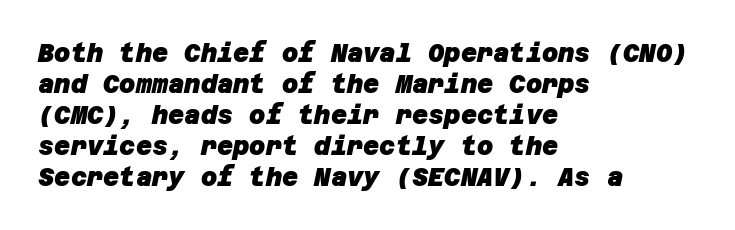
The image shows 25 px bold type; set left-aligned, line spacing 1.24x, normal letter spacing, not underlined.
